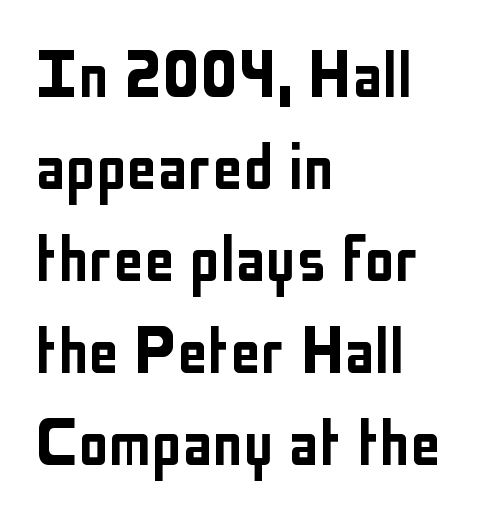
{"serif": "no", "italic": "no", "width": "condensed", "stroke_contrast": "low", "x_height": "medium", "monospaced": "no", "underline": "no", "align": "left", "line_spacing_ratio": 1.21, "letter_spacing": "normal", "letter_spacing_em": 0.0, "glyph_px": 76}
